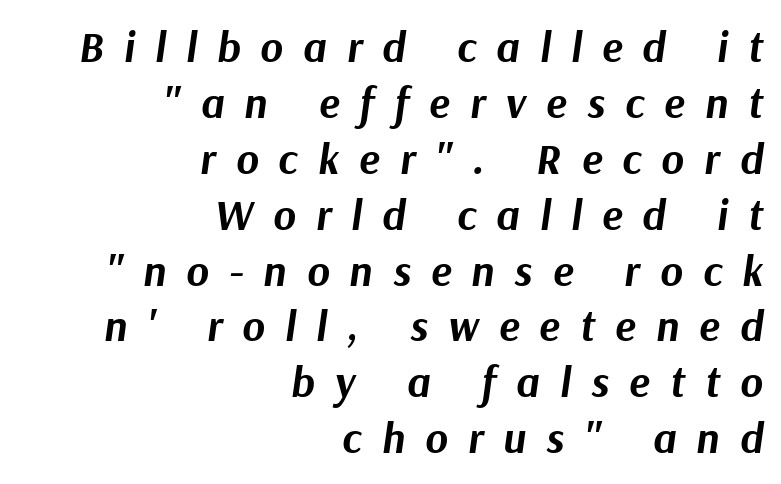
{"italic": "yes", "lean": "right", "slant_degrees": 9, "bold": "yes", "weight": "bold", "width": "normal", "stroke_contrast": "medium", "x_height": "medium", "monospaced": "no", "underline": "no", "align": "right", "line_spacing": "normal", "line_spacing_ratio": 1.3, "letter_spacing": "wide", "letter_spacing_em": 0.47, "glyph_px": 43}
